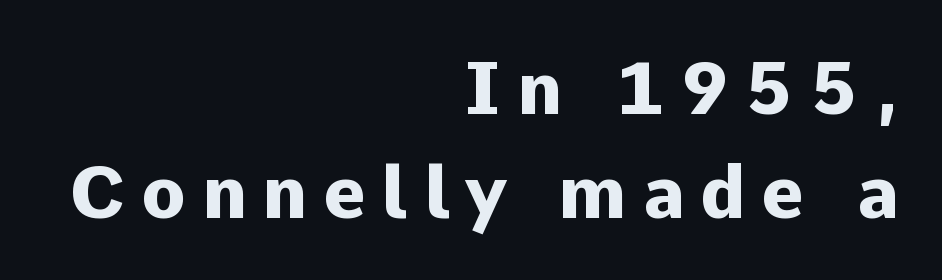
{"serif": "no", "italic": "no", "bold": "yes", "weight": "heavy", "width": "normal", "stroke_contrast": "low", "x_height": "medium", "monospaced": "no", "underline": "no", "align": "right", "line_spacing": "normal", "line_spacing_ratio": 1.42, "letter_spacing": "wide", "letter_spacing_em": 0.21, "glyph_px": 73}
